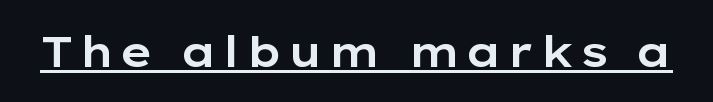
The image shows 43 px wide sans-serif type, upright; set underlined; low stroke contrast and a medium x-height.
